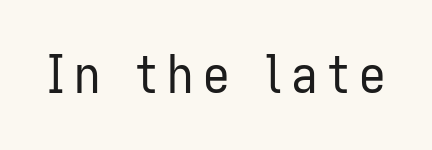
{"serif": "no", "italic": "no", "bold": "no", "weight": "regular", "width": "condensed", "stroke_contrast": "low", "x_height": "medium", "monospaced": "no", "underline": "no", "glyph_px": 53}
